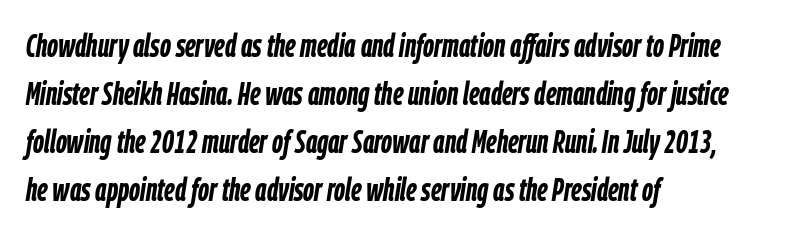
Heft: maximum for text — a bold. Left-aligned paragraph, ragged on the right. Varying glyph widths throughout — classic text-font behaviour. Whoever set this chose a conventional vertical rhythm. Quick note: underline off.
